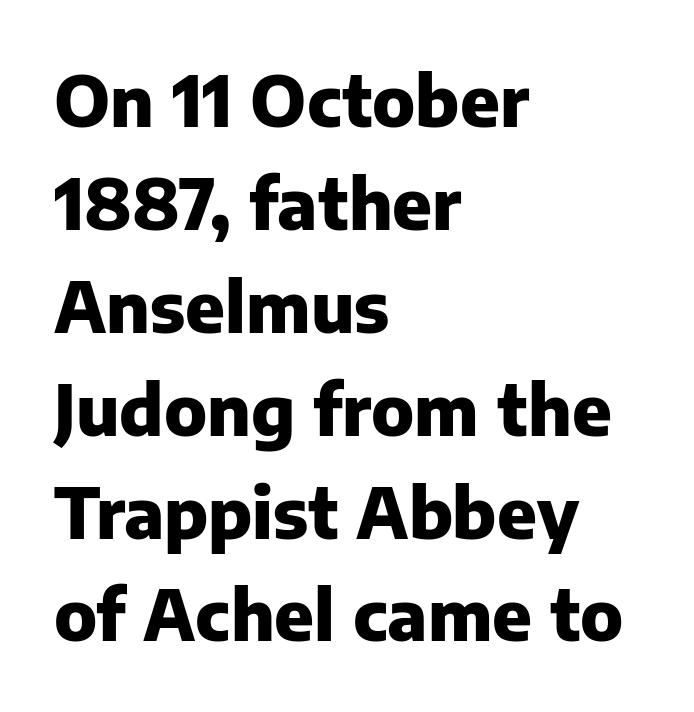
{"serif": "no", "italic": "no", "bold": "yes", "weight": "heavy", "width": "normal", "stroke_contrast": "low", "x_height": "medium", "monospaced": "no", "underline": "no", "align": "left", "line_spacing": "normal", "line_spacing_ratio": 1.47, "letter_spacing": "normal", "letter_spacing_em": 0.0, "glyph_px": 70}
